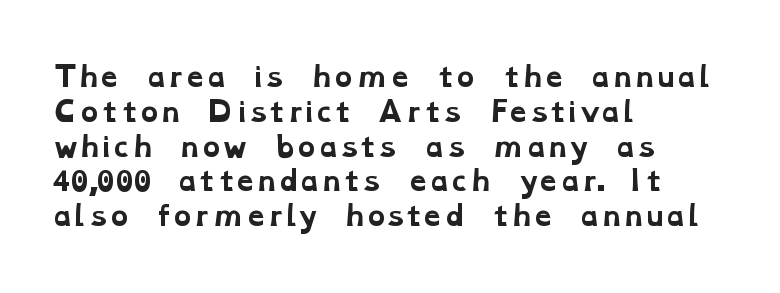
{"bold": "yes", "underline": "no", "align": "left", "line_spacing": "normal", "line_spacing_ratio": 1.29, "letter_spacing": "normal", "letter_spacing_em": 0.0, "glyph_px": 27}
